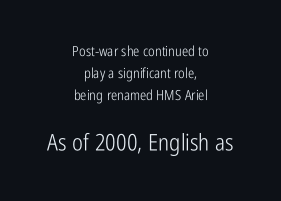
No extra tracking has been applied to these lines. The letters in the lower block stand taller than those in the block above. This sample is center-justified, so both line endings float freely. Vertical strokes here are truly vertical. Successive baselines arrive at the customary interval. Only glyphs here, with clear space below each row.
